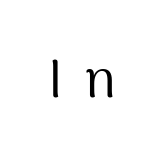
{"serif": "no", "italic": "no", "bold": "no", "weight": "regular", "width": "normal", "stroke_contrast": "medium", "x_height": "medium", "monospaced": "no", "underline": "no", "letter_spacing": "wide", "letter_spacing_em": 0.41, "glyph_px": 54}
